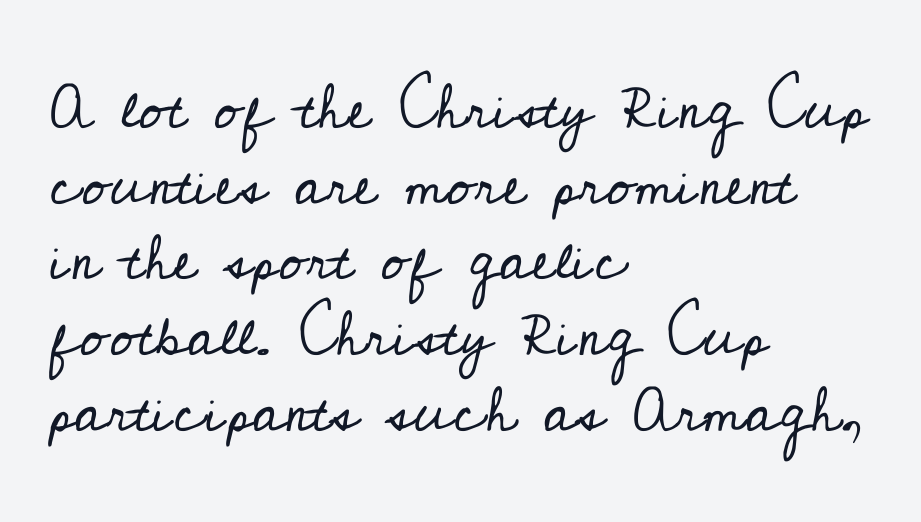
Q: Is the text bold? A: No.
Q: Is the text italic (slanted)? A: Yes.
Q: Is the typeface a serif or a sans-serif typeface? A: Serif.
Q: Is the text underlined? A: No.
Q: How is the paragraph aligned? A: Left-aligned.
Q: Is the spacing between letters normal or unusually wide? A: Normal.
Q: Width (condensed, normal, or wide)? A: Normal.
Q: Stroke contrast? A: Low.
Q: x-height? A: Small.
Q: Monospaced? A: No.
